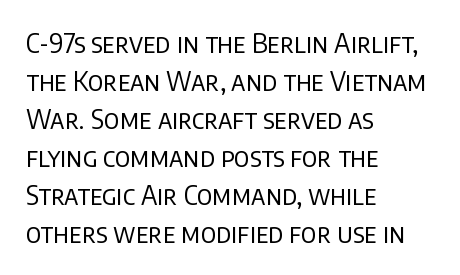
Visually the block forms a straight wall on the left and a jagged coastline on the right. Caption: standard tracking, unaltered. The type sits square on the baseline with zero lean. Weight: not bold — regular or lighter.
